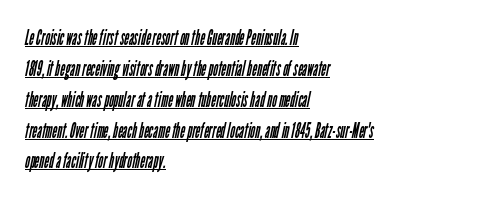
{"bold": "no", "underline": "yes", "align": "left", "line_spacing": "normal", "line_spacing_ratio": 1.47, "letter_spacing": "normal", "letter_spacing_em": 0.0, "glyph_px": 21}
